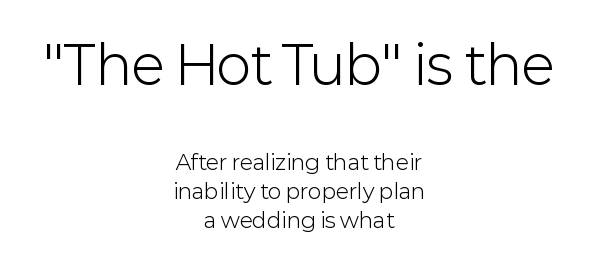
{"serif": "no", "italic": "no", "bold": "no", "weight": "light", "width": "normal", "stroke_contrast": "low", "x_height": "medium", "monospaced": "no", "underline": "no", "align": "center", "line_spacing": "normal", "line_spacing_ratio": 1.39, "letter_spacing": "normal", "letter_spacing_em": 0.0, "larger_block": "first", "size_ratio": 2.52, "glyph_px": 53}
